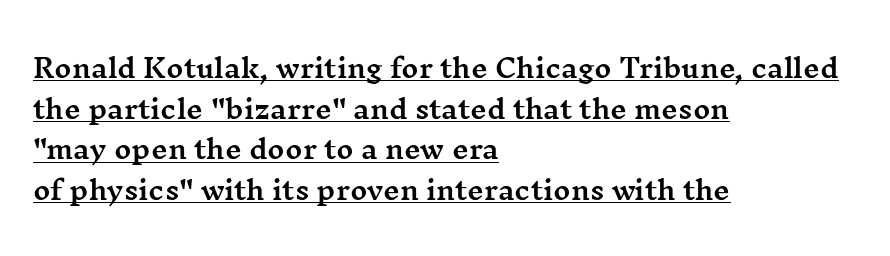
Q: Is the text italic (slanted)? A: No, it is upright.
Q: Is the text underlined? A: Yes.
Q: How is the paragraph aligned? A: Left-aligned.
Q: Is the spacing between letters normal or unusually wide? A: Normal.
Q: Is the spacing between lines tight, normal or loose? A: Normal.
